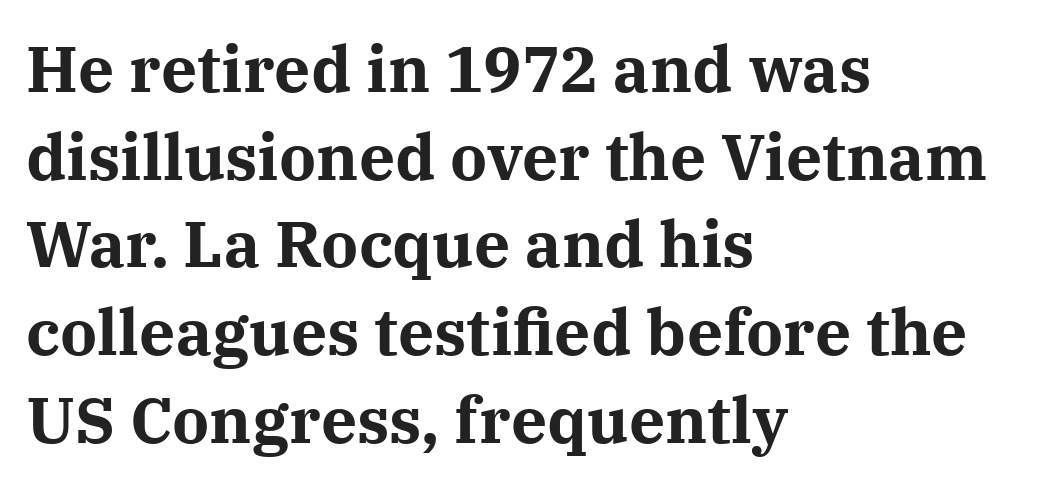
The image shows 64 px bold serif type, upright; set left-aligned, normal line spacing (1.37x), normal letter spacing, not underlined; medium stroke contrast and a medium x-height.
